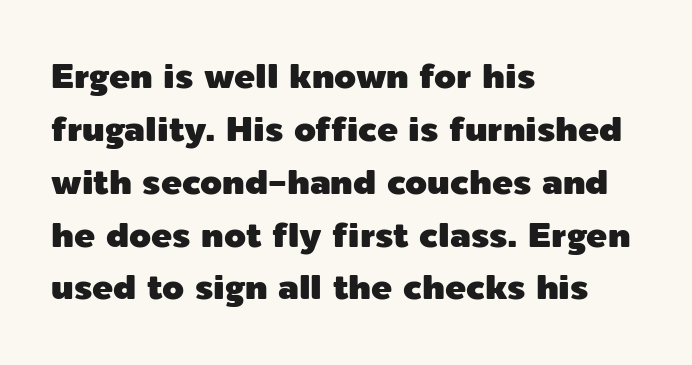
Every character sits straight up, as roman type does. The compositor pushed each line to the left boundary. The face used here is rendered with its standard letterfit. The space beneath each line is pristine and unruled. The passage shown stacks its lines at a standard gap. This sample has the flowing, uneven cadence of proportional lettering.
